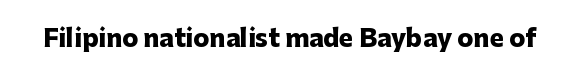
Q: Is the text bold? A: Yes.
Q: Is the text italic (slanted)? A: No, it is upright.
Q: Is the text underlined? A: No.
Q: Is the spacing between letters normal or unusually wide? A: Normal.
